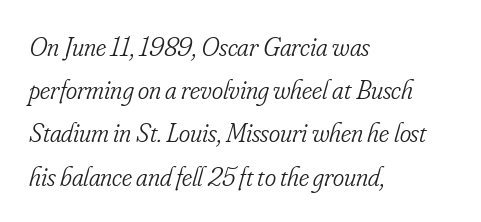
The image shows 27 px text type, italic (leaning right); set left-aligned, normal line spacing (1.6x), normal letter spacing, not underlined.
